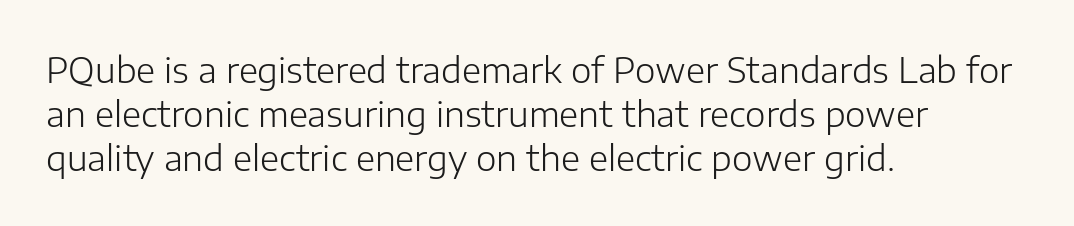
The image shows 35 px light sans-serif type, upright; set left-aligned, normal line spacing (1.26x), normal letter spacing, not underlined; low stroke contrast and a medium x-height.
